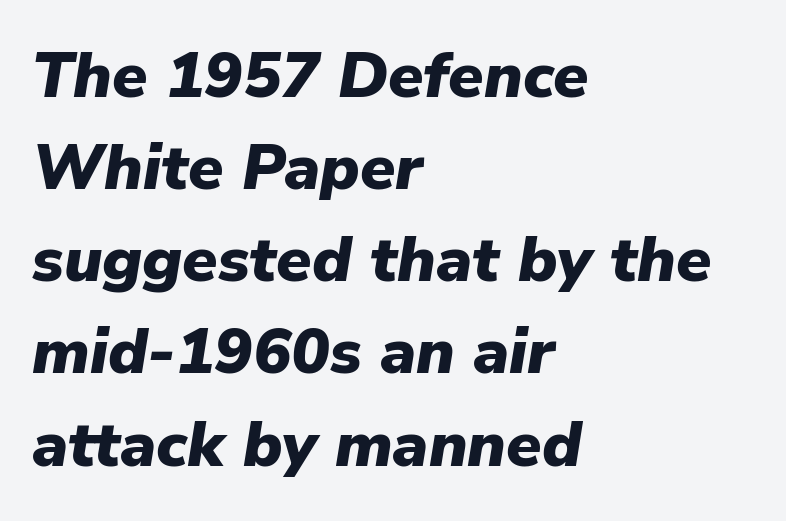
The font's italic variant was chosen for this text. The paragraph shown leans on its left margin. The letters sit at their default tracking, neither squeezed nor spread. Leading matches the norm, producing a regular column. Think of a printed novel: that variable character pitch is what you see here.
